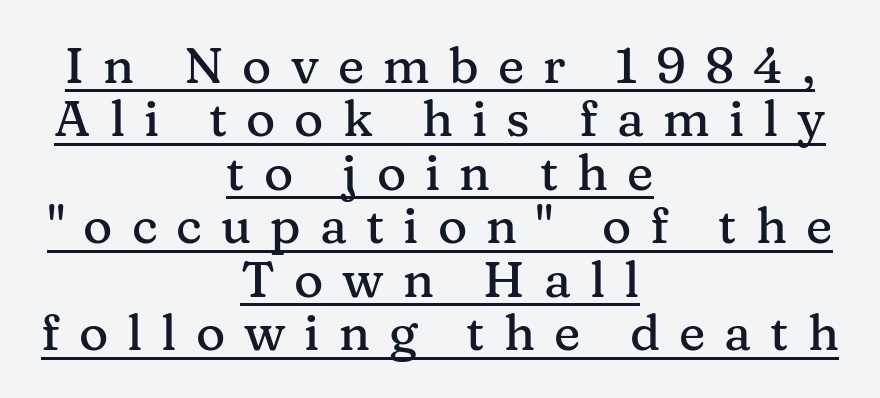
{"serif": "yes", "italic": "no", "width": "normal", "stroke_contrast": "medium", "x_height": "medium", "monospaced": "no", "underline": "yes", "align": "center", "line_spacing": "tight", "line_spacing_ratio": 1.07, "letter_spacing": "wide", "letter_spacing_em": 0.38, "glyph_px": 50}
